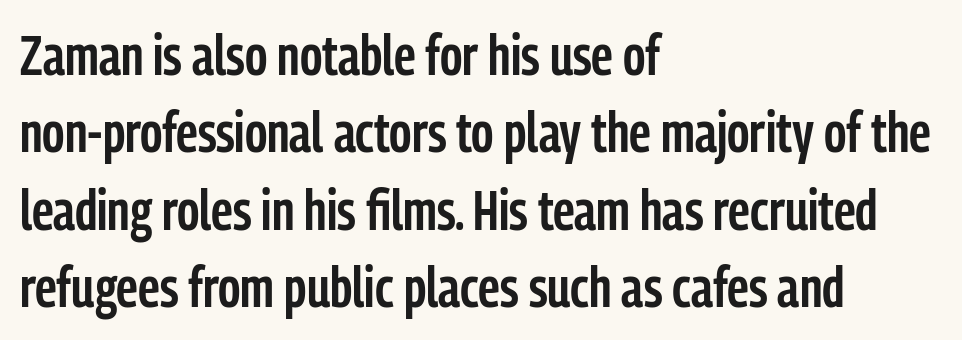
The image shows 56 px semibold, condensed sans-serif type, upright; set left-aligned, normal line spacing (1.38x), normal letter spacing, not underlined; low stroke contrast and a medium x-height.
